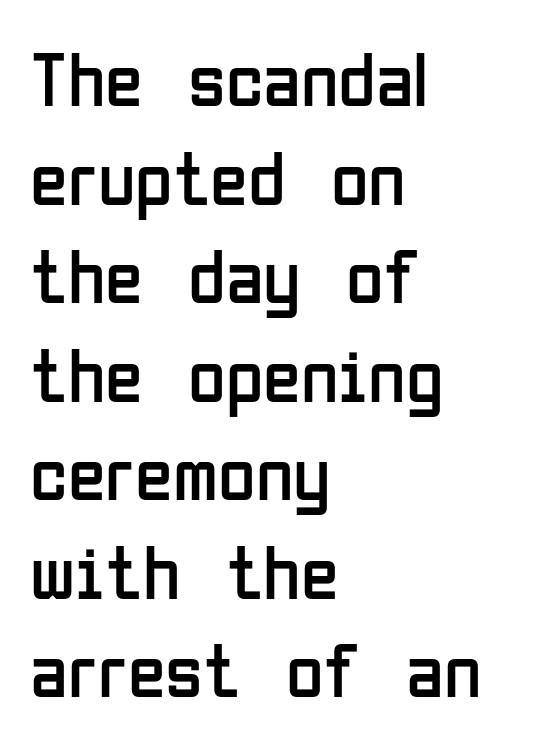
The image shows 77 px regular-weight, condensed sans-serif type, upright; set left-aligned, normal line spacing (1.28x), normal letter spacing, not underlined; low stroke contrast and a medium x-height.
